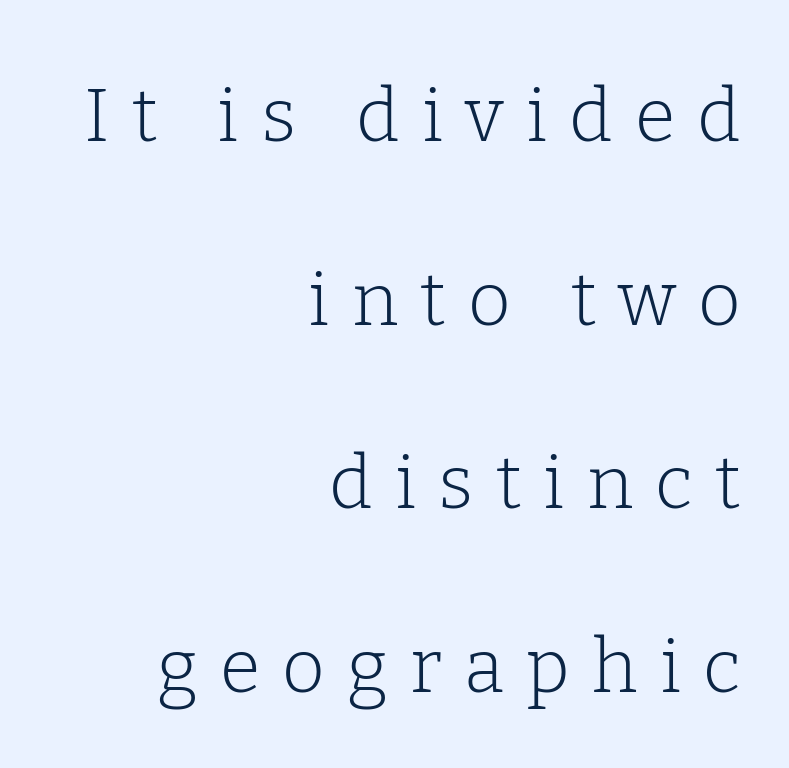
The image shows 74 px light serif type, upright; set right-aligned, loose line spacing (2.48x), unusually wide letter spacing (+0.3 em), not underlined; low stroke contrast and a medium x-height.
